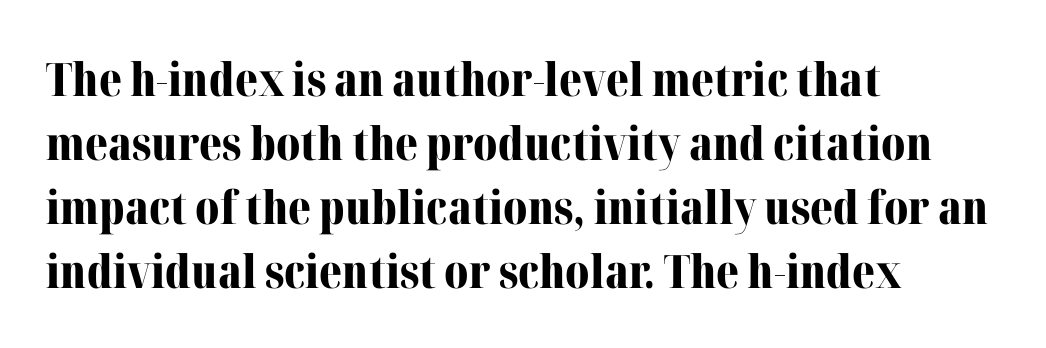
Italic: no, the glyphs are upright roman. Check where the strokes stop: tiny serifs finish them off. The rendering uses natural spacing where letterforms have individual widths. A typesetter would call this leading conventional body-copy spacing.
